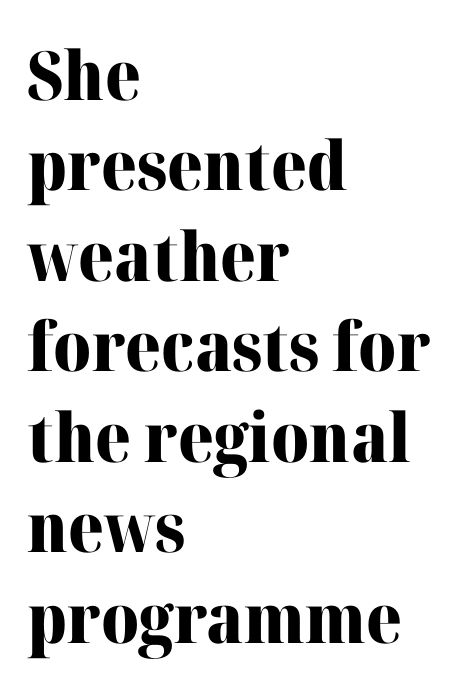
{"serif": "yes", "italic": "no", "bold": "yes", "weight": "heavy", "width": "normal", "stroke_contrast": "high", "x_height": "medium", "monospaced": "no", "underline": "no", "align": "left", "line_spacing": "normal", "line_spacing_ratio": 1.33, "letter_spacing": "normal", "letter_spacing_em": 0.0, "glyph_px": 68}
